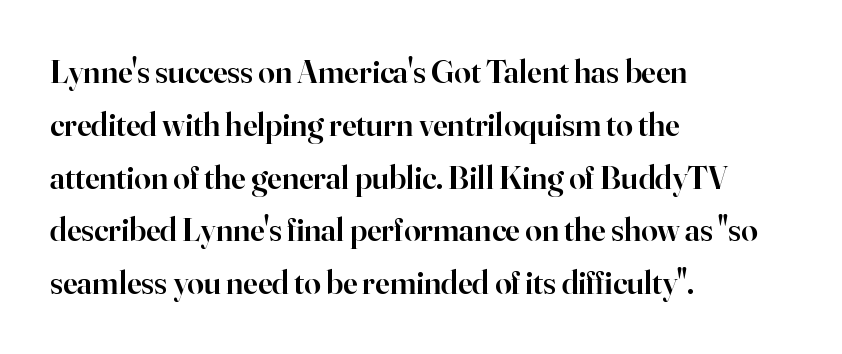
Q: Is the text bold? A: Semi-bold.
Q: Is the text italic (slanted)? A: No, it is upright.
Q: Is the typeface a serif or a sans-serif typeface? A: Serif.
Q: Is the text underlined? A: No.
Q: How is the paragraph aligned? A: Left-aligned.
Q: Is the spacing between letters normal or unusually wide? A: Normal.
Q: Is the spacing between lines tight, normal or loose? A: Normal.
Q: Width (condensed, normal, or wide)? A: Normal.
Q: Stroke contrast? A: High.
Q: x-height? A: Small.
Q: Monospaced? A: No.
